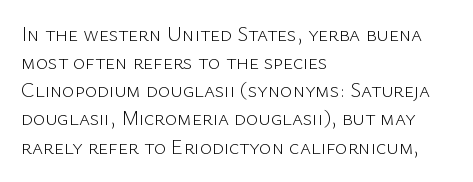
The image shows 21 px text type, upright; set left-aligned, normal line spacing (1.34x), normal letter spacing, not underlined.
